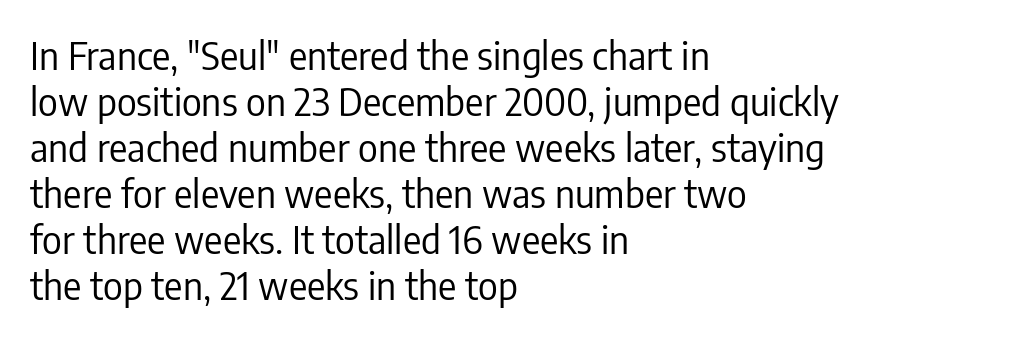
In CSS terms this would be text-align: left. Honestly, the letter spacing is just normal — you wouldn't notice it. A quiet, ordinary-to-light weight characterises the typeface. No feet cap the strokes, marking this as sans-serif type. A bare baseline throughout the passage. These lines are rendered in a variable-pitch font.
